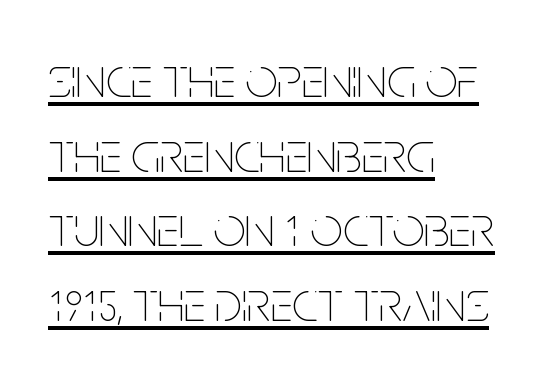
Note the varied advance widths — an 'i' is clearly narrower than an 'm'. Here the glyphs are tracked normally, forming tight word shapes. The passage shown stacks its lines at a standard gap. In CSS terms this would be text-align: left. Is the stroke heavy? The answer is a plain regular-or-lighter.
